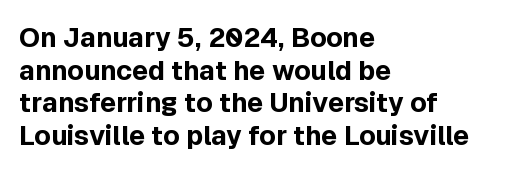
{"italic": "no", "bold": "yes", "underline": "no", "align": "left", "line_spacing_ratio": 1.21, "letter_spacing": "normal", "letter_spacing_em": 0.0, "glyph_px": 27}
